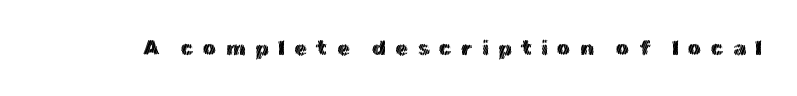
Q: Is the text italic (slanted)? A: No, it is upright.
Q: Is the text underlined? A: No.
Q: Is the spacing between letters normal or unusually wide? A: Unusually wide.
